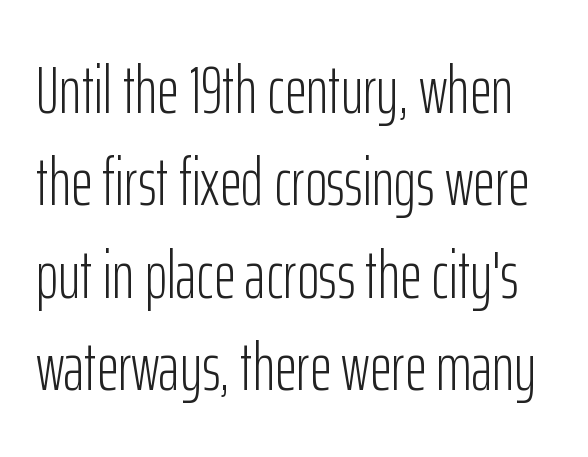
{"serif": "no", "italic": "no", "bold": "no", "weight": "light", "width": "condensed", "stroke_contrast": "low", "x_height": "medium", "monospaced": "no", "underline": "no", "line_spacing": "normal", "line_spacing_ratio": 1.38, "letter_spacing": "normal", "letter_spacing_em": 0.0, "glyph_px": 67}
